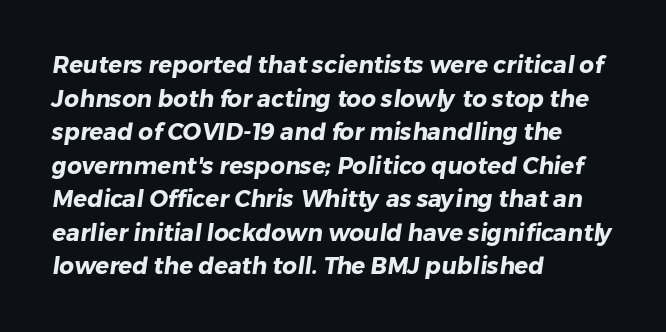
Q: Is the text bold? A: Yes.
Q: Is the text underlined? A: No.
Q: How is the paragraph aligned? A: Left-aligned.
Q: Is the spacing between letters normal or unusually wide? A: Normal.
Q: Is the spacing between lines tight, normal or loose? A: Normal.
